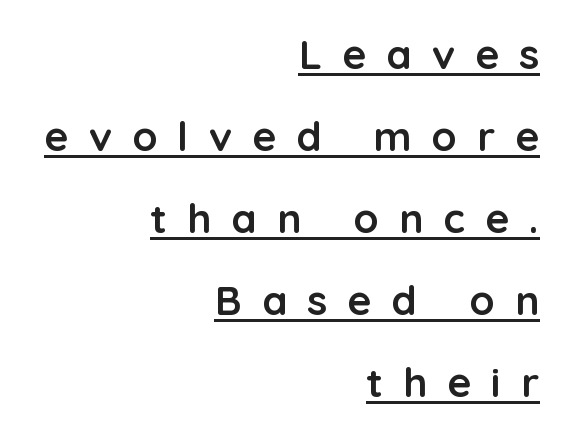
{"serif": "no", "italic": "no", "bold": "yes", "weight": "semibold", "width": "normal", "stroke_contrast": "low", "x_height": "medium", "monospaced": "no", "underline": "yes", "align": "right", "line_spacing": "loose", "line_spacing_ratio": 2.0, "letter_spacing": "wide", "letter_spacing_em": 0.49, "glyph_px": 41}
